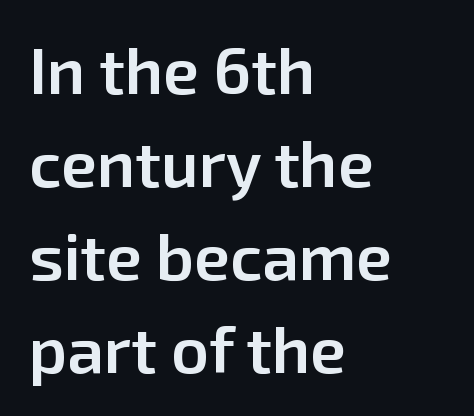
Q: Is the text bold? A: Semi-bold.
Q: Is the text italic (slanted)? A: No, it is upright.
Q: Is the typeface a serif or a sans-serif typeface? A: Sans-serif.
Q: Is the text underlined? A: No.
Q: How is the paragraph aligned? A: Left-aligned.
Q: Is the spacing between letters normal or unusually wide? A: Normal.
Q: Is the spacing between lines tight, normal or loose? A: Normal.
Q: Width (condensed, normal, or wide)? A: Normal.
Q: Stroke contrast? A: Low.
Q: x-height? A: Medium.
Q: Monospaced? A: No.
